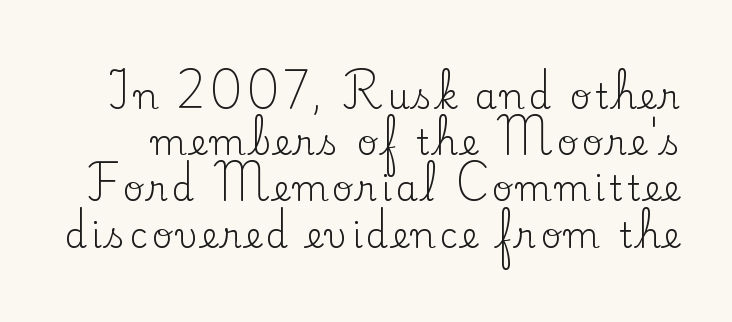
Q: Is the text bold? A: No.
Q: Is the text italic (slanted)? A: No, it is upright.
Q: Is the text underlined? A: No.
Q: Is the spacing between lines tight, normal or loose? A: Normal.
Q: Width (condensed, normal, or wide)? A: Normal.
Q: Stroke contrast? A: Low.
Q: x-height? A: Small.
Q: Monospaced? A: No.
